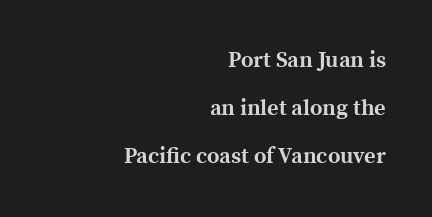
This sample uses an upright cut, with every glyph sitting square on the baseline. Strokes here are thick enough to call this a true bold. The passage shown stacks its lines with a broad gap. Underlining? Definitely not there. Leftover space on each line is placed entirely before the opening word.
